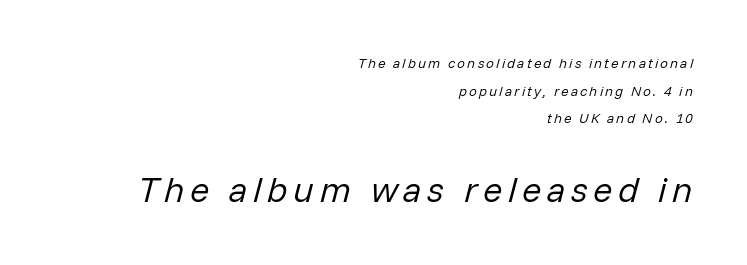
If you drew a line through each stem, it would be angled. No extra ink here — the face is not bold. Descenders hang freely into open space. This sample has the flowing, uneven cadence of proportional lettering.
